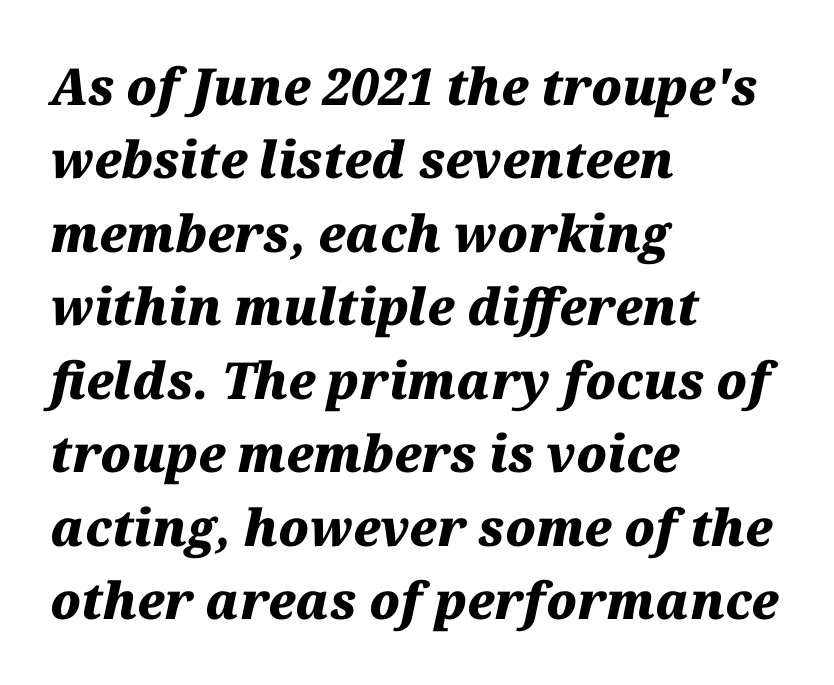
{"italic": "yes", "lean": "right", "slant_degrees": 12, "bold": "yes", "weight": "heavy", "width": "normal", "stroke_contrast": "medium", "x_height": "medium", "monospaced": "no", "underline": "no", "align": "left", "line_spacing": "normal", "line_spacing_ratio": 1.44, "letter_spacing": "normal", "letter_spacing_em": 0.0, "glyph_px": 51}
